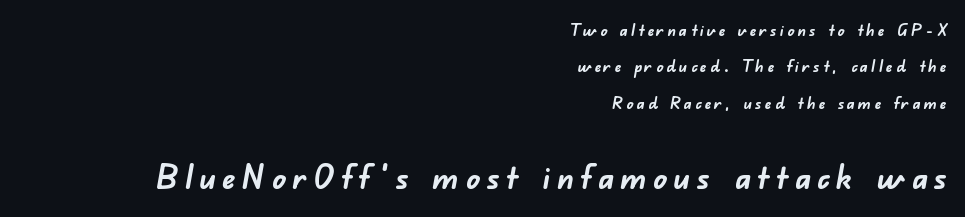
Q: Is the text bold? A: Yes.
Q: Is the typeface a serif or a sans-serif typeface? A: Sans-serif.
Q: Is the text underlined? A: No.
Q: How is the paragraph aligned? A: Right-aligned.
Q: Is the spacing between lines tight, normal or loose? A: Loose.
Q: Which block of text is set in a larger size, the first (top) or the second (bottom)? A: The second (bottom) one.
Q: Width (condensed, normal, or wide)? A: Normal.
Q: Stroke contrast? A: Low.
Q: x-height? A: Small.
Q: Monospaced? A: No.
